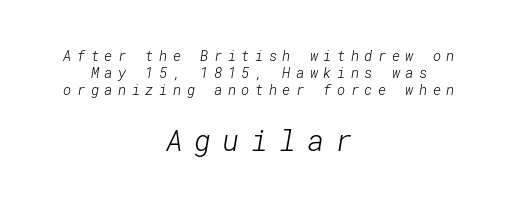
{"serif": "no", "bold": "no", "weight": "light", "width": "normal", "stroke_contrast": "low", "x_height": "medium", "underline": "no", "align": "center", "line_spacing_ratio": 1.21, "letter_spacing": "wide", "letter_spacing_em": 0.39, "larger_block": "second", "size_ratio": 2.07, "glyph_px": 29}
